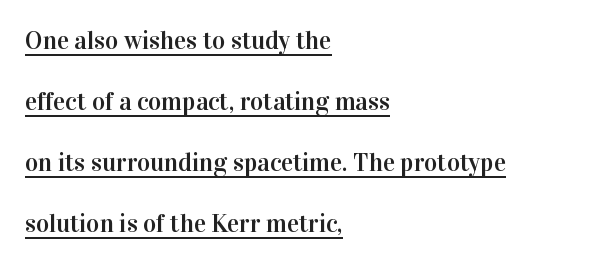
Quick note: interline space is abundant. The lines are quadded left. Is there any slant? The stems are plumb. The line texture is even and compact thanks to regular tracking. Notice how a bar underscores the lettering throughout.
